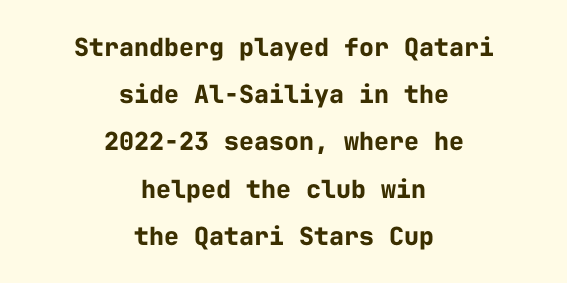
The image shows 25 px bold type, upright; set centered, line spacing 1.89x, normal letter spacing, not underlined.
